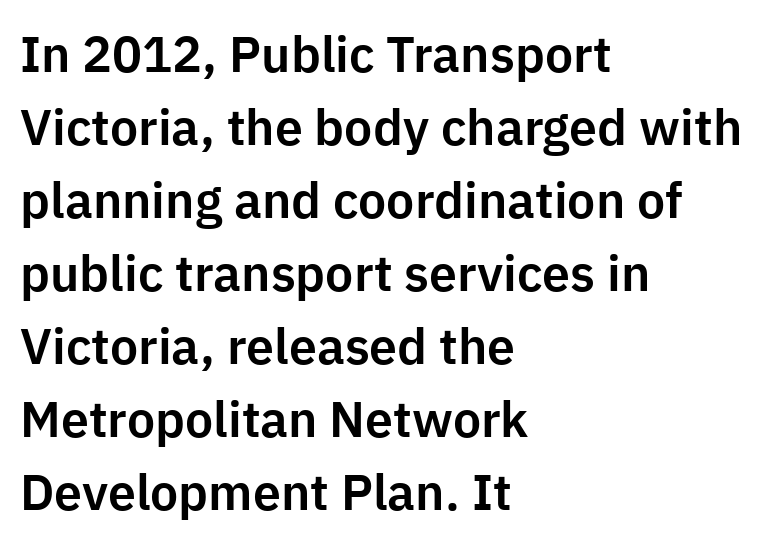
The image shows 50 px sans-serif type, upright; set left-aligned, normal line spacing (1.46x), normal letter spacing, not underlined; low stroke contrast and a medium x-height.
